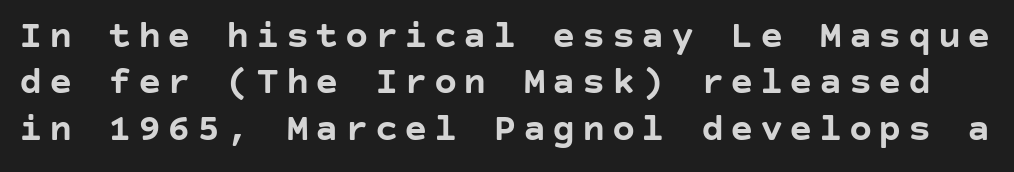
The lettering stays uniformly vertical, giving the passage a roman look. The sample has been set heavy, in full bold. This rendering features lettering with no underline. Stroke terminals: plain, sans-serif.
